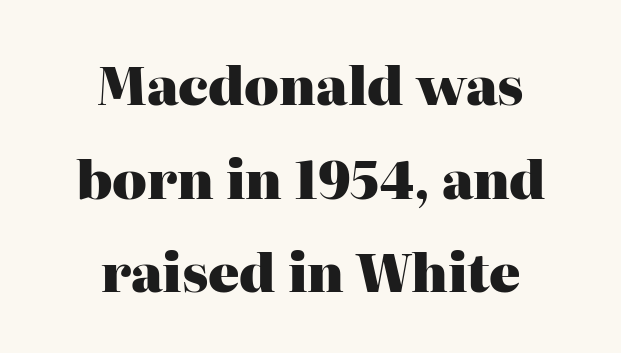
Q: Is the text bold? A: Yes.
Q: Is the text italic (slanted)? A: No, it is upright.
Q: Is the typeface a serif or a sans-serif typeface? A: Serif.
Q: Is the text underlined? A: No.
Q: How is the paragraph aligned? A: Centered.
Q: Is the spacing between letters normal or unusually wide? A: Normal.
Q: Width (condensed, normal, or wide)? A: Normal.
Q: Stroke contrast? A: High.
Q: x-height? A: Medium.
Q: Monospaced? A: No.
